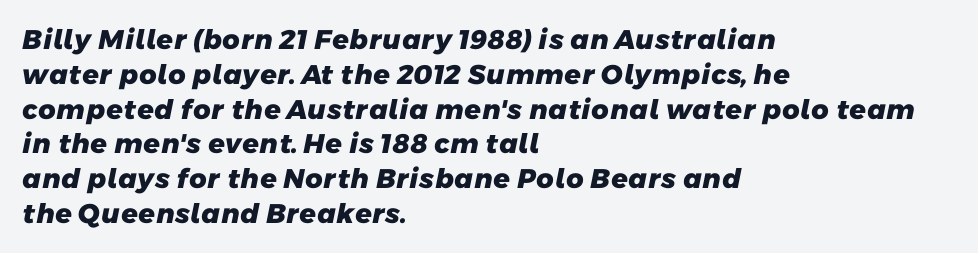
Bare-footed words on every line. A classic flush-left, rag-right setting is used for this passage. Look at the stroke-to-counter ratio: heavy, a bold. If you measured baseline to baseline, you'd find a middling distance.
